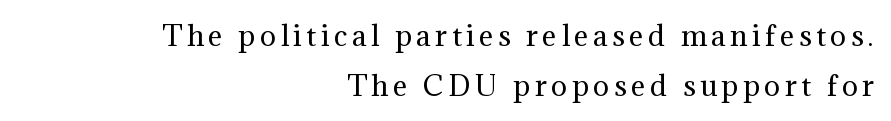
The lines in this sample share a right terminus and differ only in where they begin. A quiet, ordinary-to-light weight characterises the typeface. Do the letters lean? They stand straight. Words float on clear page, feet unadorned.
